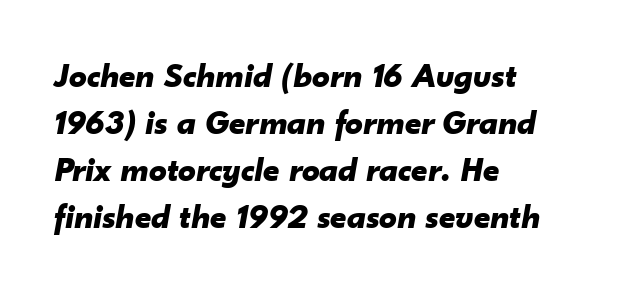
Q: Is the text bold? A: Yes.
Q: Is the text italic (slanted)? A: Yes, it leans right by about 10 degrees.
Q: Is the text underlined? A: No.
Q: How is the paragraph aligned? A: Left-aligned.
Q: Is the spacing between letters normal or unusually wide? A: Normal.
Q: Is the spacing between lines tight, normal or loose? A: Normal.
Q: Width (condensed, normal, or wide)? A: Normal.
Q: Stroke contrast? A: Low.
Q: x-height? A: Small.
Q: Monospaced? A: No.
